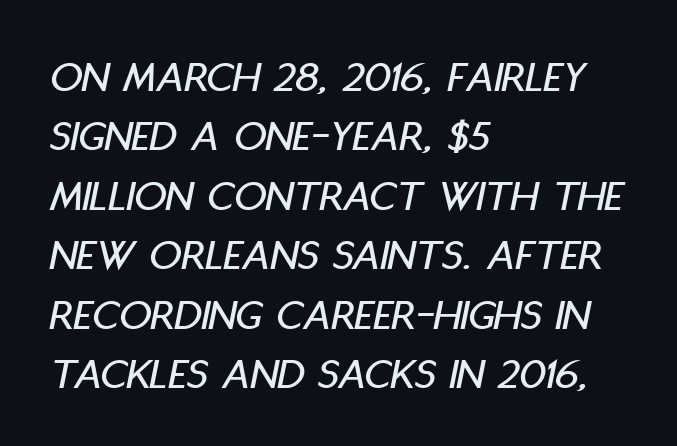
Descenders are the only things crossing below the line. Each letter keeps its own natural width here, so spacing adapts to shape. The space between consecutive lines is moderate. The lines are quadded left.
